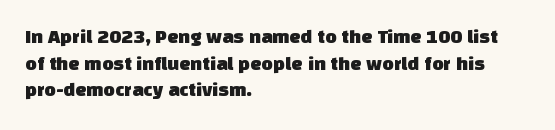
The image shows 20 px text type; set left-aligned, normal line spacing (1.33x), normal letter spacing, not underlined.
